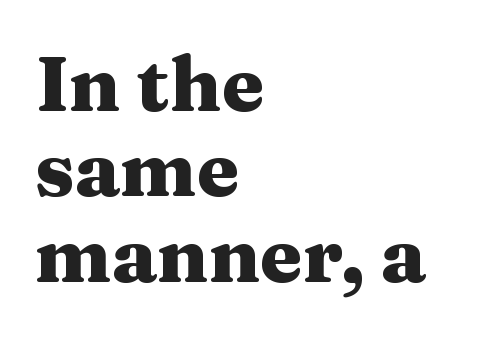
{"serif": "yes", "italic": "no", "bold": "yes", "weight": "heavy", "width": "wide", "stroke_contrast": "medium", "x_height": "medium", "monospaced": "no", "underline": "no", "align": "left", "line_spacing": "tight", "line_spacing_ratio": 1.11, "letter_spacing": "normal", "letter_spacing_em": 0.0, "glyph_px": 77}
